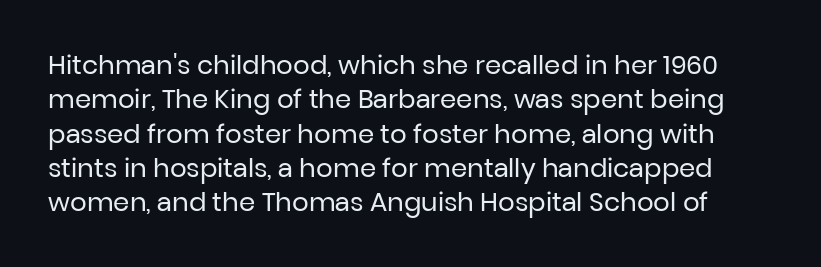
The space beneath each line is pristine and unruled. The cut favours lightness, reaching ordinary text weight at its darkest. These lines were composed using upright roman letters. Horizontal bands of white between lines are of average thickness. The letters sit at their default tracking, neither squeezed nor spread.
